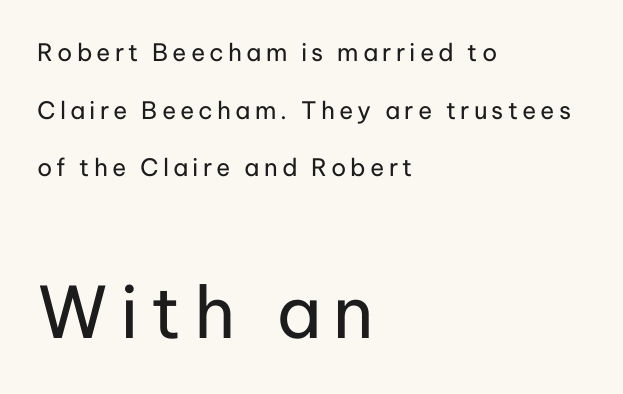
The image shows 71 px regular-weight sans-serif type, upright; set left-aligned, loose line spacing (2.4x), not underlined; the second (bottom) block is 2.96x larger; low stroke contrast and a medium x-height.
